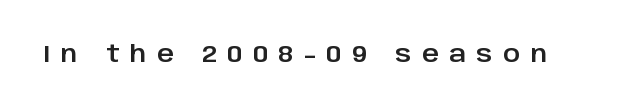
{"italic": "no", "underline": "no", "letter_spacing": "wide", "letter_spacing_em": 0.46, "glyph_px": 23}
